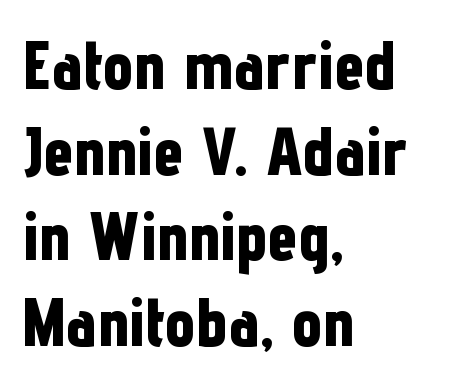
The image shows 68 px bold, condensed sans-serif type, upright; set left-aligned, normal line spacing (1.26x), normal letter spacing, not underlined; low stroke contrast and a medium x-height.
